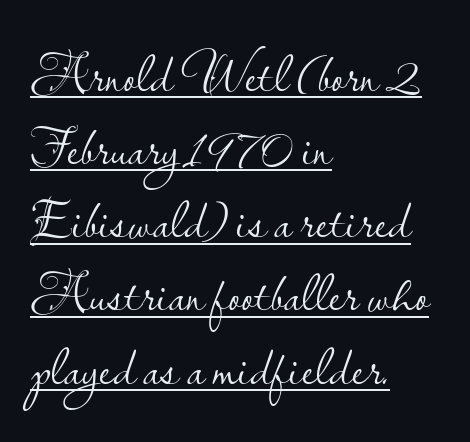
{"serif": "no", "bold": "no", "weight": "light", "width": "normal", "stroke_contrast": "low", "x_height": "small", "monospaced": "no", "underline": "yes", "align": "left", "line_spacing": "normal", "line_spacing_ratio": 1.33, "letter_spacing": "normal", "letter_spacing_em": 0.0, "glyph_px": 55}
